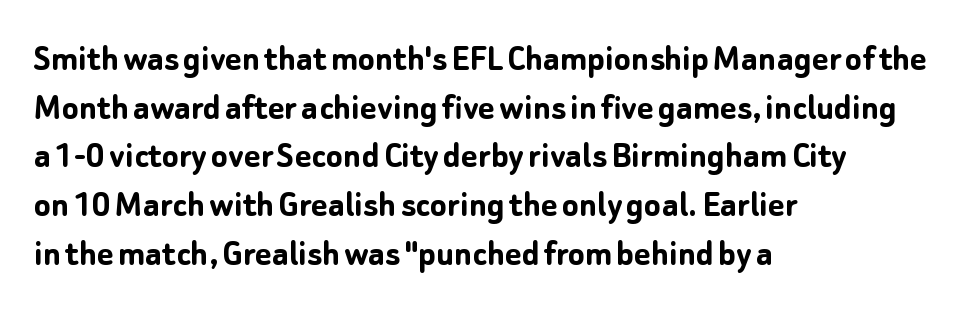
{"serif": "no", "italic": "no", "bold": "yes", "weight": "semibold", "width": "normal", "stroke_contrast": "low", "x_height": "medium", "monospaced": "no", "underline": "no", "align": "left", "line_spacing": "normal", "line_spacing_ratio": 1.25, "letter_spacing": "normal", "letter_spacing_em": 0.0, "glyph_px": 39}
